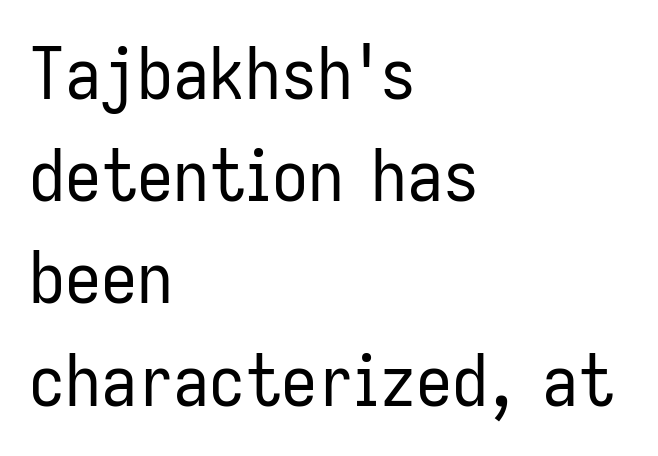
The image shows 72 px regular-weight, condensed sans-serif type, upright; set left-aligned, normal line spacing (1.42x), normal letter spacing, not underlined; low stroke contrast and a medium x-height.
